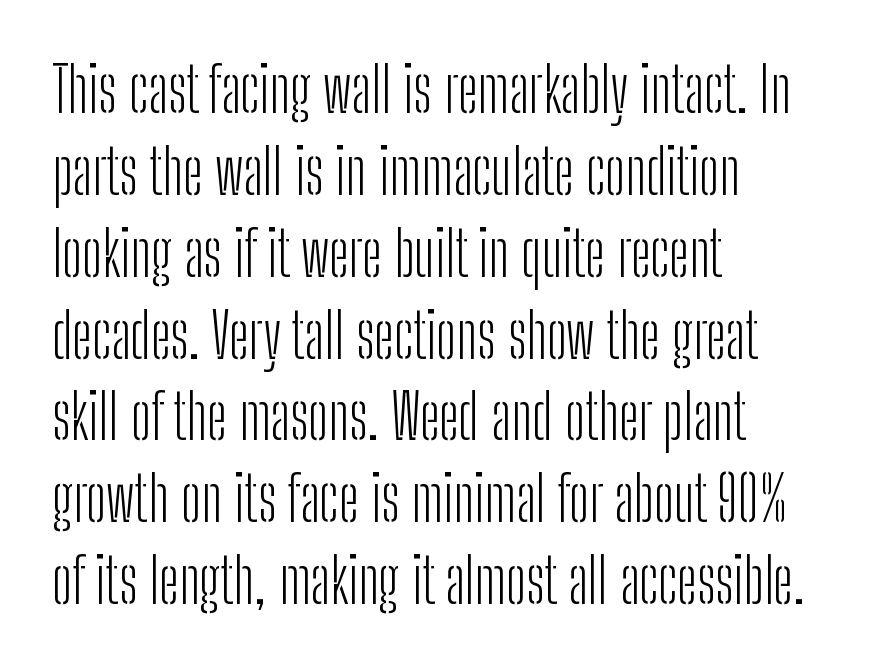
The image shows 62 px light, condensed sans-serif type, upright; set left-aligned, normal line spacing (1.32x), normal letter spacing, not underlined; low stroke contrast and a medium x-height.
